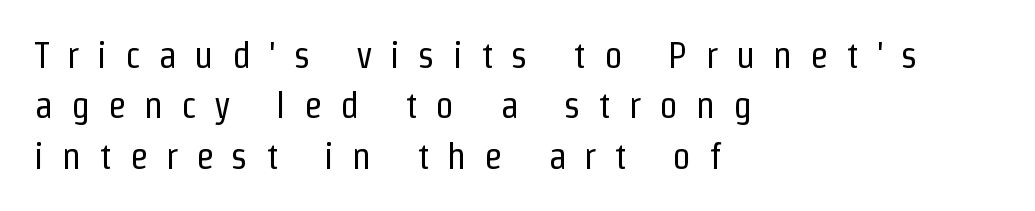
The image shows 37 px regular-weight, condensed sans-serif type, upright; set left-aligned, normal line spacing (1.36x), unusually wide letter spacing (+0.49 em), not underlined; low stroke contrast and a medium x-height.
